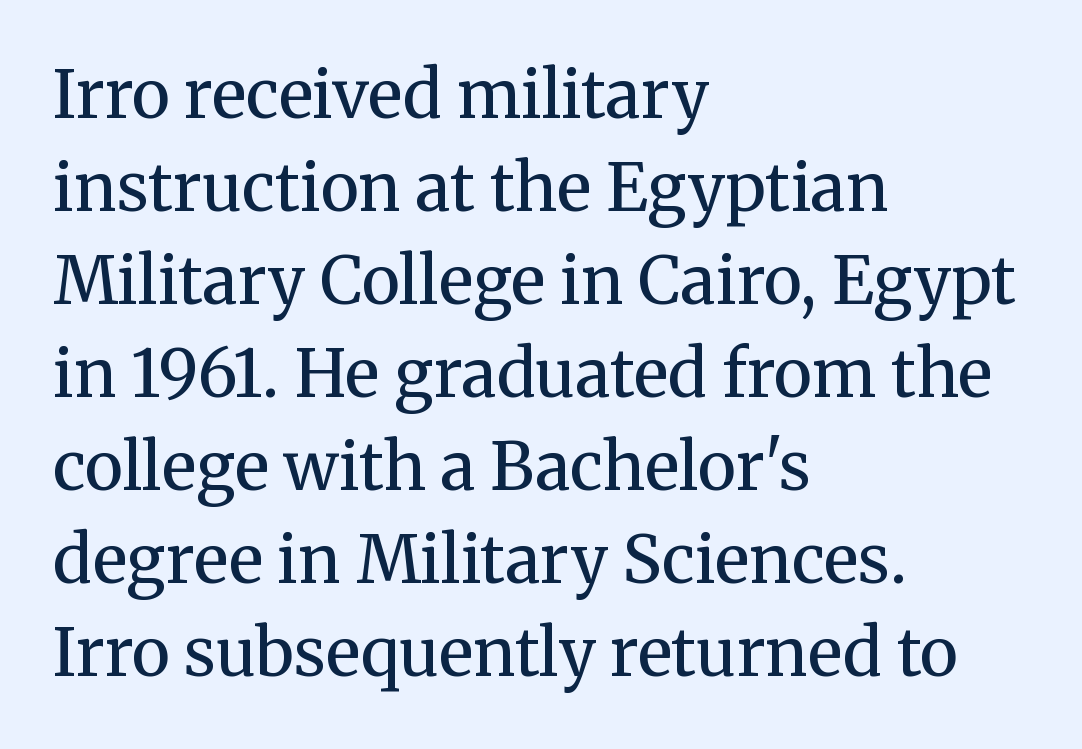
The image shows 66 px regular-weight serif type, upright; set left-aligned, normal line spacing (1.41x), normal letter spacing, not underlined; medium stroke contrast and a medium x-height.
